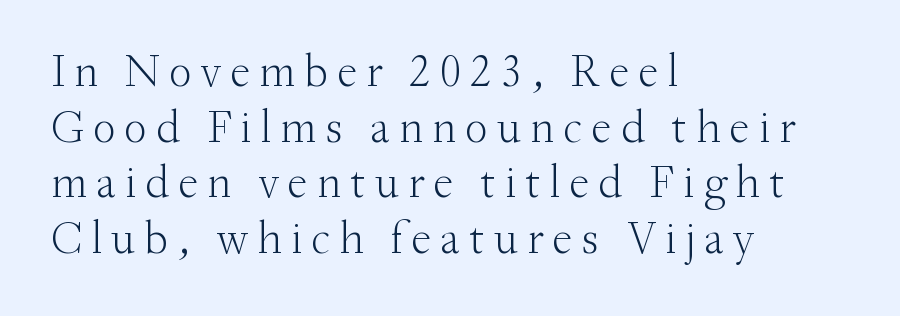
The image shows 46 px light serif type, upright; set left-aligned, line spacing 1.21x, not underlined; medium stroke contrast and a small x-height.
